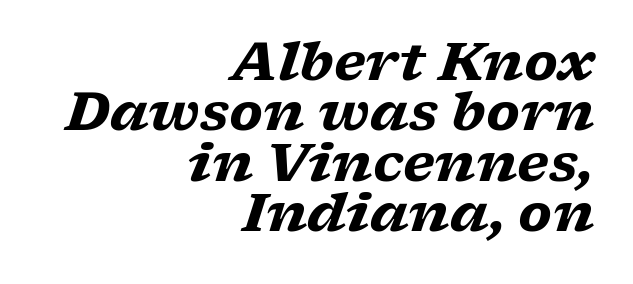
Q: Is the text bold? A: Yes.
Q: Is the text italic (slanted)? A: Yes, it leans right by about 17 degrees.
Q: Is the typeface a serif or a sans-serif typeface? A: Serif.
Q: Is the text underlined? A: No.
Q: How is the paragraph aligned? A: Right-aligned.
Q: Is the spacing between letters normal or unusually wide? A: Normal.
Q: Is the spacing between lines tight, normal or loose? A: Tight.
Q: Width (condensed, normal, or wide)? A: Wide.
Q: Stroke contrast? A: Low.
Q: x-height? A: Medium.
Q: Monospaced? A: No.
